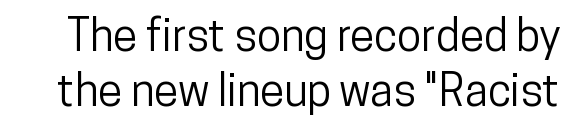
The area under the type is left untouched. This is the regular roman posture of the typeface. The tracking reads as untouched default to a designer's eye. A typesetter would call this proportional, since set widths differ per character. Grotesque or geometric, the face here clearly has no serifs.
